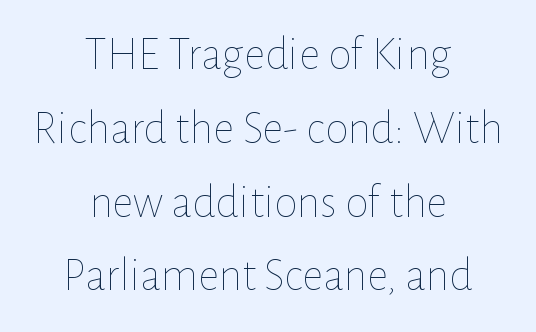
{"italic": "no", "bold": "no", "weight": "thin", "width": "normal", "stroke_contrast": "low", "x_height": "medium", "monospaced": "no", "underline": "no", "align": "center", "line_spacing": "normal", "line_spacing_ratio": 1.57, "letter_spacing": "normal", "letter_spacing_em": 0.0, "glyph_px": 47}
